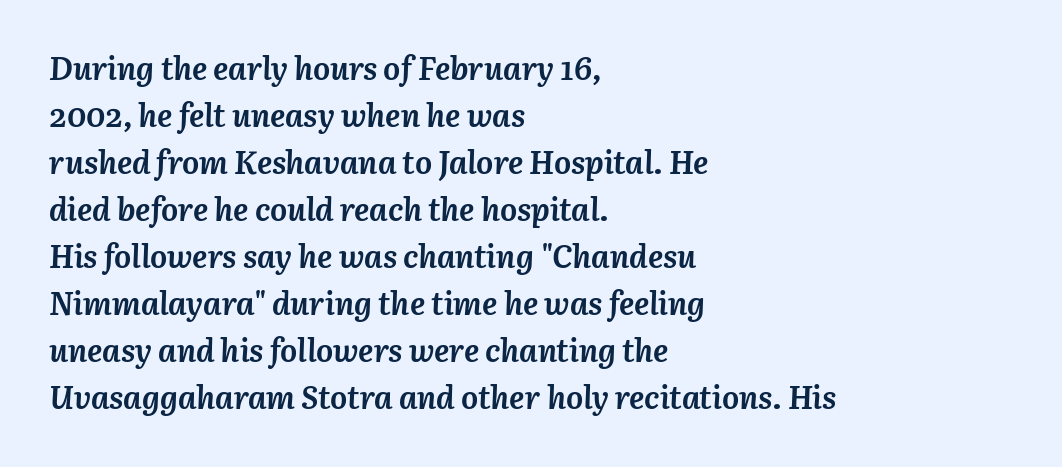
{"italic": "yes", "lean": "right", "slant_degrees": 3, "bold": "yes", "weight": "semibold", "width": "normal", "stroke_contrast": "medium", "x_height": "medium", "monospaced": "no", "underline": "no", "align": "left", "line_spacing": "normal", "line_spacing_ratio": 1.47, "letter_spacing": "normal", "letter_spacing_em": 0.0, "glyph_px": 32}
